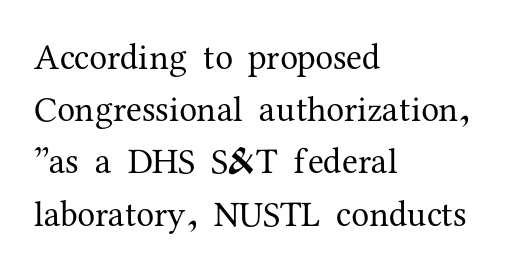
{"serif": "yes", "italic": "no", "bold": "no", "weight": "regular", "width": "normal", "stroke_contrast": "medium", "x_height": "medium", "monospaced": "no", "underline": "no", "align": "left", "line_spacing": "normal", "line_spacing_ratio": 1.45, "letter_spacing": "normal", "letter_spacing_em": 0.0, "glyph_px": 36}
